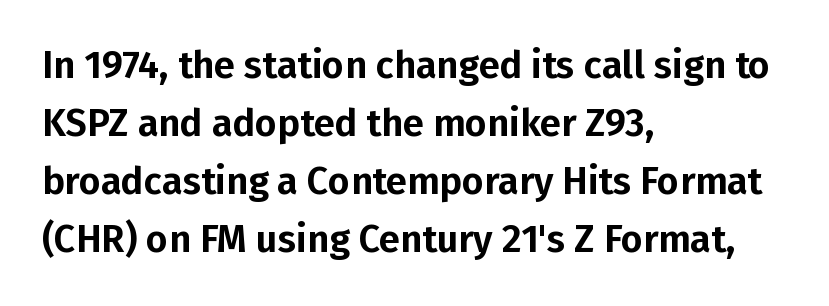
{"serif": "no", "italic": "no", "width": "normal", "stroke_contrast": "low", "x_height": "medium", "monospaced": "no", "underline": "no", "align": "left", "line_spacing": "normal", "line_spacing_ratio": 1.53, "letter_spacing": "normal", "letter_spacing_em": 0.0, "glyph_px": 38}
